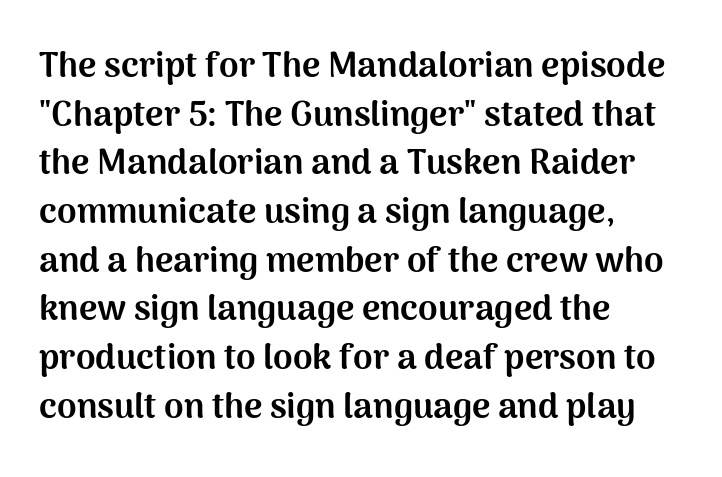
The image shows 35 px bold sans-serif type, upright; set left-aligned, normal line spacing (1.39x), normal letter spacing, not underlined; medium stroke contrast and a medium x-height.
